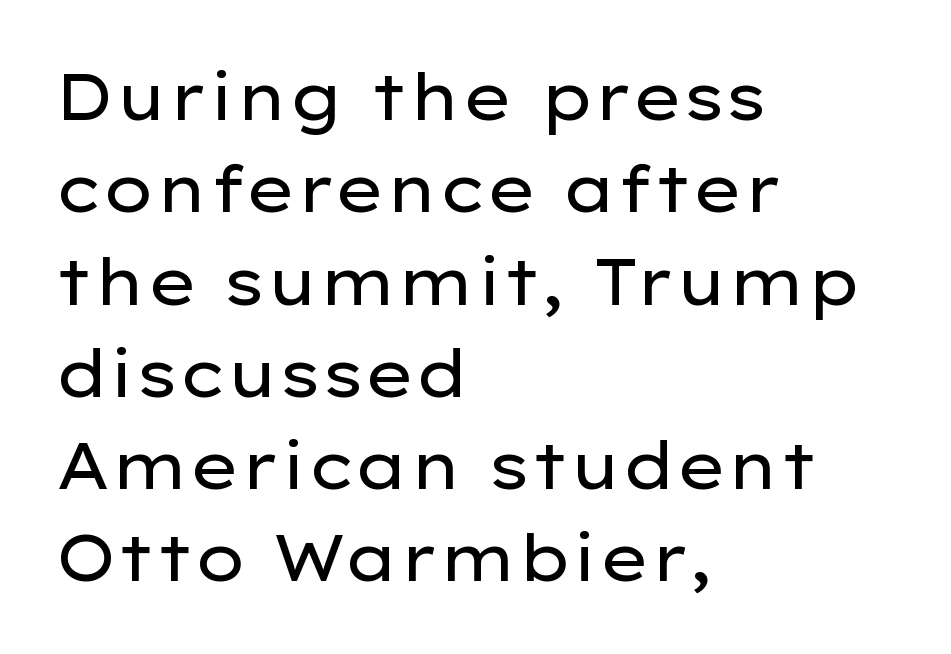
{"serif": "no", "italic": "no", "bold": "no", "weight": "regular", "width": "wide", "stroke_contrast": "low", "x_height": "medium", "monospaced": "no", "underline": "no", "align": "left", "line_spacing": "normal", "line_spacing_ratio": 1.42, "letter_spacing": "normal", "letter_spacing_em": 0.0, "glyph_px": 65}
